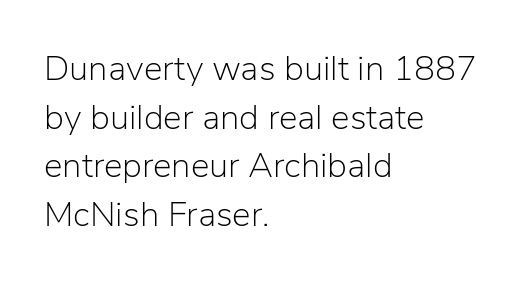
Q: Is the text bold? A: No.
Q: Is the text italic (slanted)? A: No, it is upright.
Q: Is the typeface a serif or a sans-serif typeface? A: Sans-serif.
Q: Is the text underlined? A: No.
Q: How is the paragraph aligned? A: Left-aligned.
Q: Is the spacing between letters normal or unusually wide? A: Normal.
Q: Is the spacing between lines tight, normal or loose? A: Normal.
Q: Width (condensed, normal, or wide)? A: Normal.
Q: Stroke contrast? A: Low.
Q: x-height? A: Medium.
Q: Monospaced? A: No.
